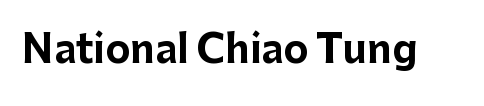
{"serif": "no", "italic": "no", "bold": "yes", "weight": "bold", "width": "normal", "stroke_contrast": "low", "x_height": "medium", "monospaced": "no", "underline": "no", "letter_spacing": "normal", "letter_spacing_em": 0.0, "glyph_px": 38}
